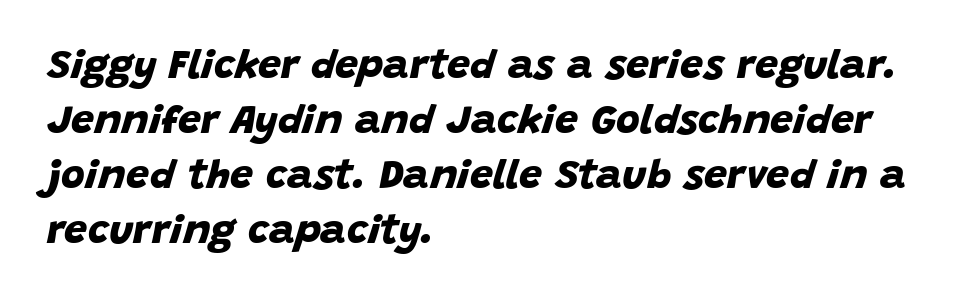
{"serif": "no", "bold": "yes", "weight": "bold", "width": "normal", "stroke_contrast": "low", "x_height": "large", "monospaced": "no", "underline": "no", "align": "left", "line_spacing": "normal", "line_spacing_ratio": 1.34, "letter_spacing": "normal", "letter_spacing_em": 0.0, "glyph_px": 41}
